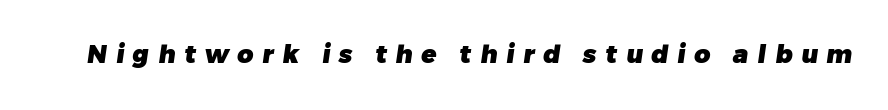
The image shows 25 px bold type; set unusually wide letter spacing (+0.35 em), not underlined.
